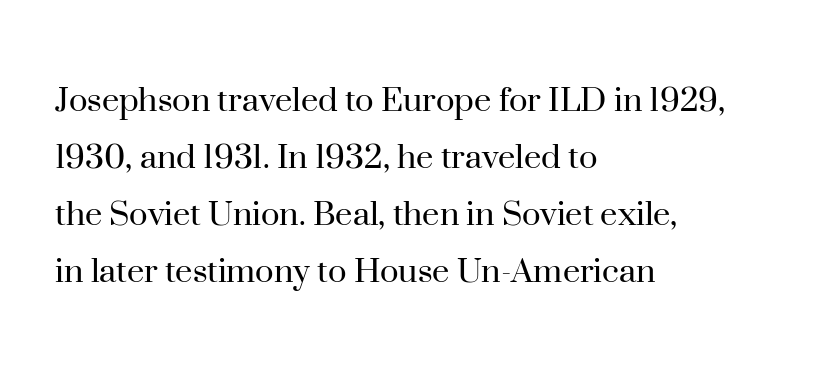
The face used here is proportionally spaced, like ordinary book or web type. The gap between lines stays unmarked. It's the straight-up-and-down kind of type. The letterforms sit shoulder to shoulder at normal distance.
